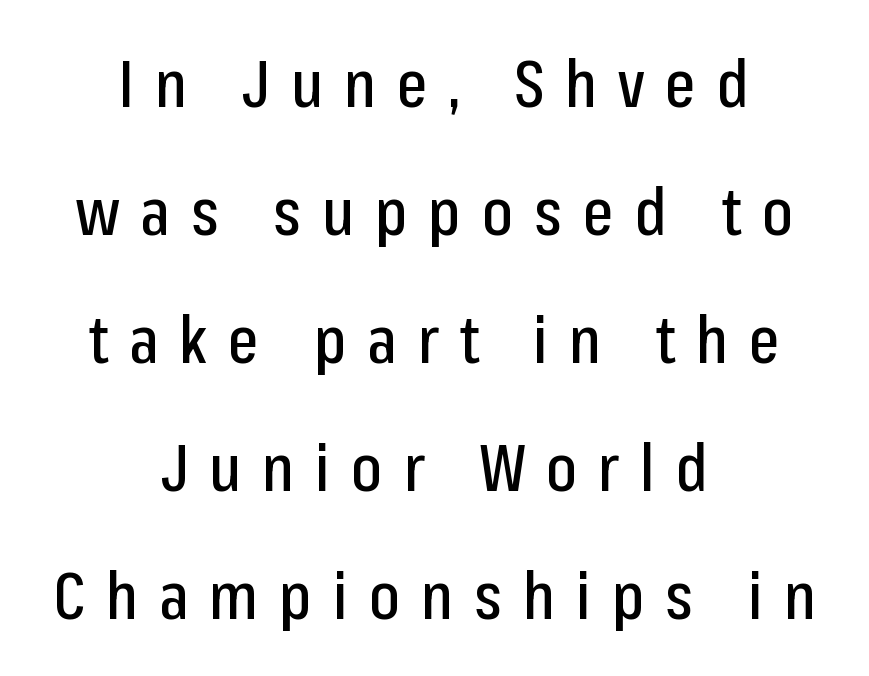
{"serif": "no", "italic": "no", "width": "condensed", "stroke_contrast": "low", "x_height": "medium", "monospaced": "no", "underline": "no", "align": "center", "line_spacing": "loose", "line_spacing_ratio": 1.97, "letter_spacing": "wide", "letter_spacing_em": 0.32, "glyph_px": 65}
